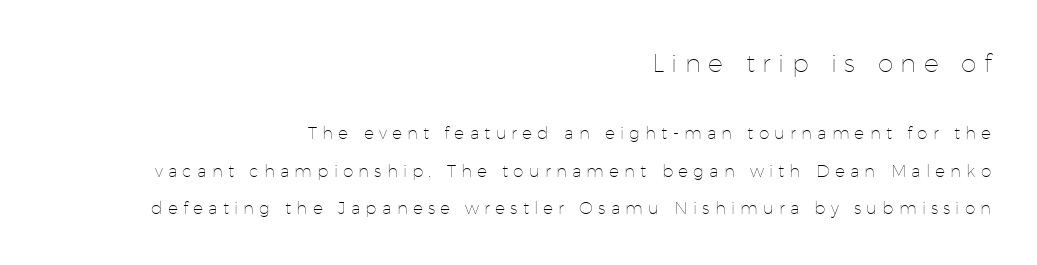
Q: Is the text bold? A: No.
Q: Is the text italic (slanted)? A: No, it is upright.
Q: Is the text underlined? A: No.
Q: How is the paragraph aligned? A: Right-aligned.
Q: Is the spacing between letters normal or unusually wide? A: Unusually wide.
Q: Is the spacing between lines tight, normal or loose? A: Loose.
Q: Which block of text is set in a larger size, the first (top) or the second (bottom)? A: The first (top) one.
